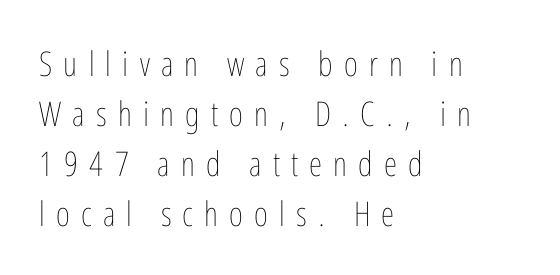
{"italic": "no", "bold": "no", "weight": "thin", "width": "condensed", "stroke_contrast": "low", "x_height": "medium", "monospaced": "no", "underline": "no", "align": "left", "line_spacing": "normal", "line_spacing_ratio": 1.47, "letter_spacing": "wide", "letter_spacing_em": 0.33, "glyph_px": 34}
